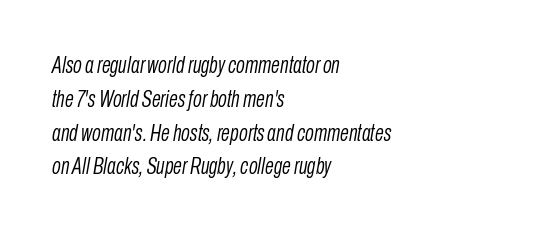
The image shows 23 px text type, italic (leaning right); set left-aligned, normal line spacing (1.47x), normal letter spacing, not underlined.
